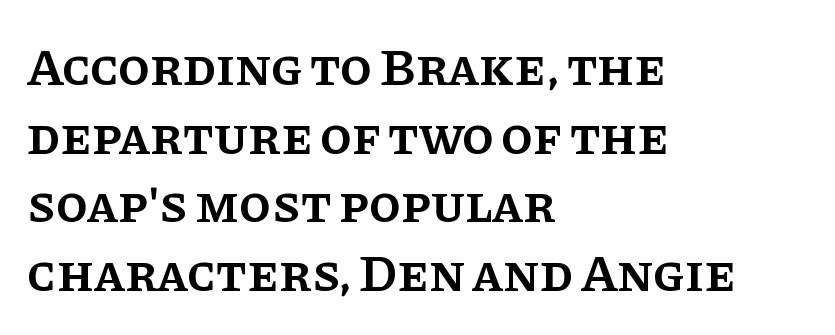
{"serif": "yes", "italic": "no", "bold": "semi", "weight": "semibold", "width": "normal", "stroke_contrast": "low", "x_height": "large", "monospaced": "no", "underline": "no", "align": "left", "line_spacing": "normal", "line_spacing_ratio": 1.32, "letter_spacing": "normal", "letter_spacing_em": 0.0, "glyph_px": 52}
